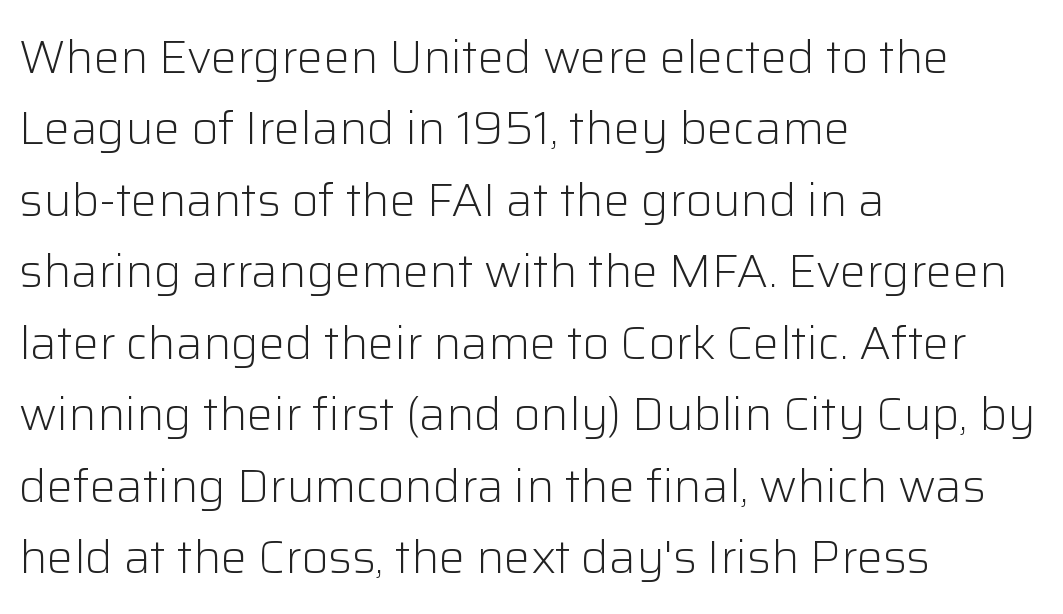
The image shows 47 px light sans-serif type, upright; set left-aligned, normal line spacing (1.52x), normal letter spacing, not underlined; low stroke contrast and a medium x-height.
